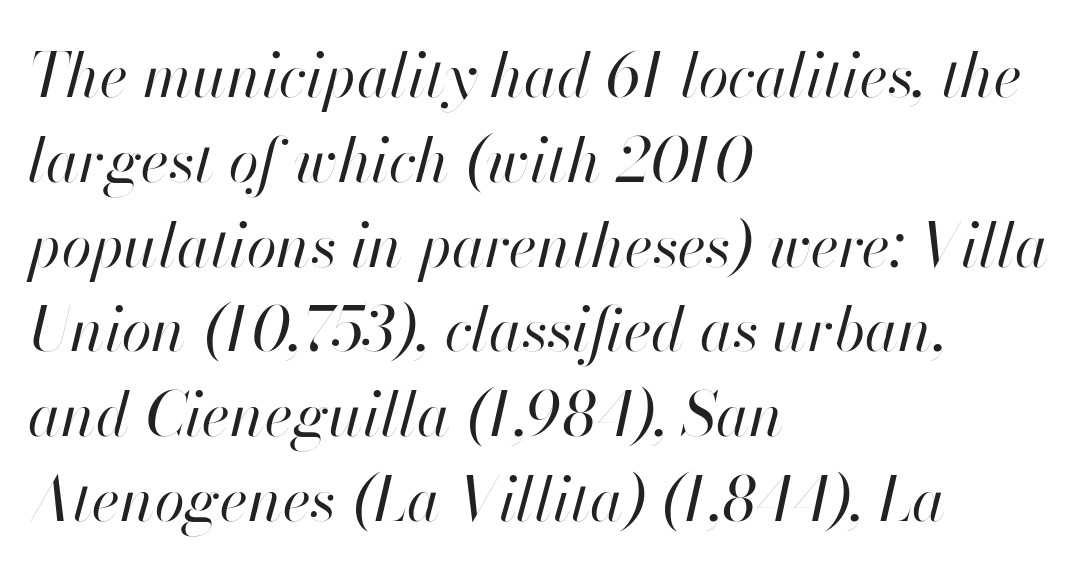
Q: Is the text bold? A: No.
Q: Is the text italic (slanted)? A: Yes, it leans right by about 13 degrees.
Q: Is the text underlined? A: No.
Q: How is the paragraph aligned? A: Left-aligned.
Q: Is the spacing between letters normal or unusually wide? A: Normal.
Q: Is the spacing between lines tight, normal or loose? A: Normal.
Q: Width (condensed, normal, or wide)? A: Normal.
Q: Stroke contrast? A: High.
Q: x-height? A: Small.
Q: Monospaced? A: No.
